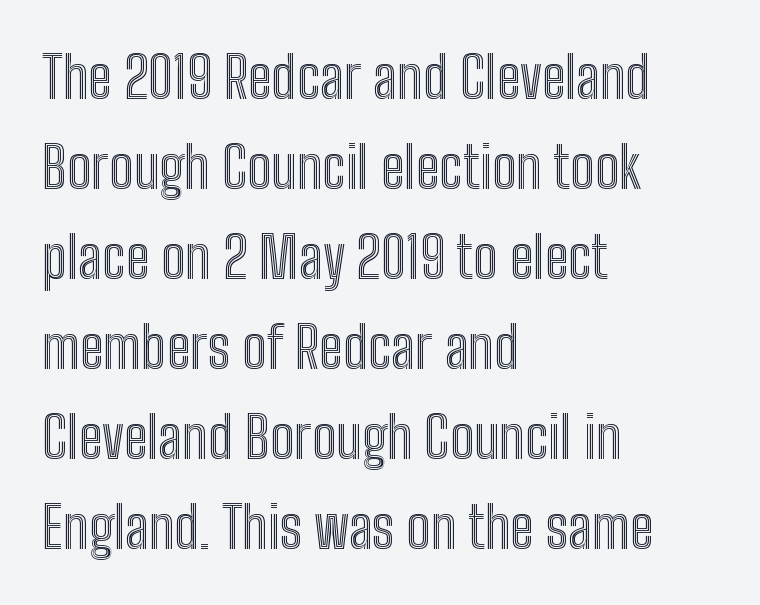
Words float on clear page, feet unadorned. Do the characters align in a grid? No, the font is proportional. This rendering uses left alignment, leaving the right contour irregular. Glyph-to-glyph distance matches everyday printed text. Horizontal bands of white between lines are of average thickness.
